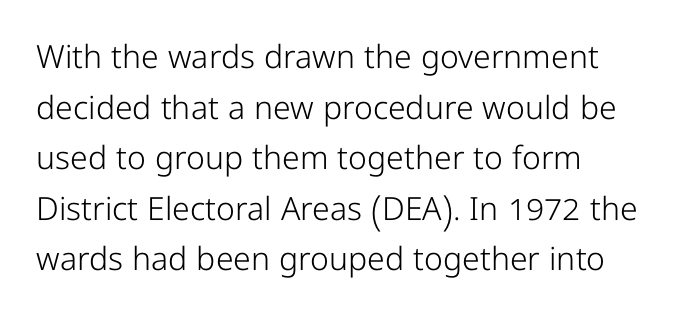
{"serif": "no", "italic": "no", "bold": "no", "weight": "light", "width": "condensed", "stroke_contrast": "low", "x_height": "medium", "monospaced": "no", "underline": "no", "align": "left", "line_spacing": "normal", "line_spacing_ratio": 1.58, "letter_spacing": "normal", "letter_spacing_em": 0.0, "glyph_px": 32}
